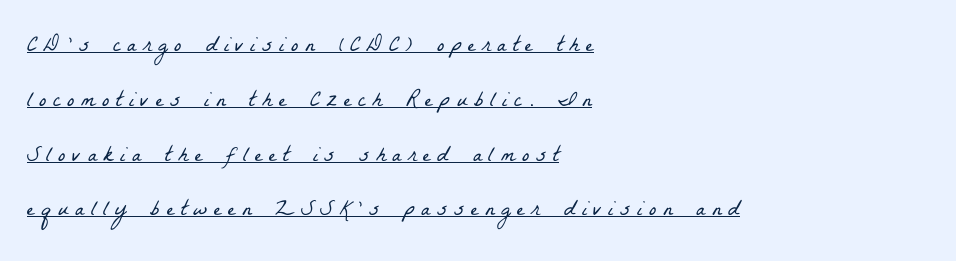
The strokes are not fattened; the text isn't bold. The lines are quadded left. Notice how a bar underscores the lettering throughout. Tracking here is generous; glyphs stand well apart from one another. If you measured baseline to baseline, you'd find a long distance.
